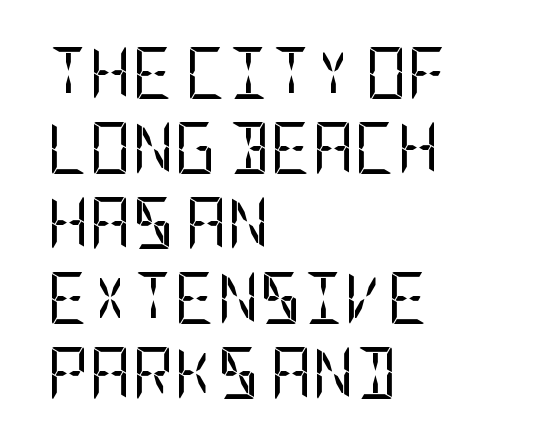
The image shows 52 px regular-weight, condensed sans-serif type, upright; set left-aligned, normal line spacing (1.44x), normal letter spacing, not underlined; low stroke contrast and a large x-height.
